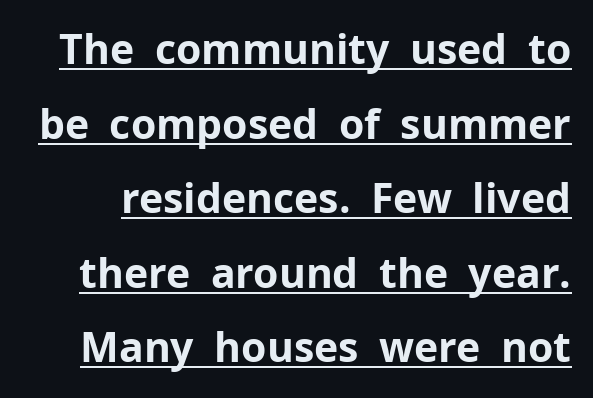
A typesetter would label this face a sans. The typesetter has applied underlining to the passage shown. In terms of posture, this sample is upright. Students, this is bold: see how much ink each stroke carries. Proportional: the letters do not fall into vertical columns. Standard letterfit; no display-style spreading of the glyphs.
